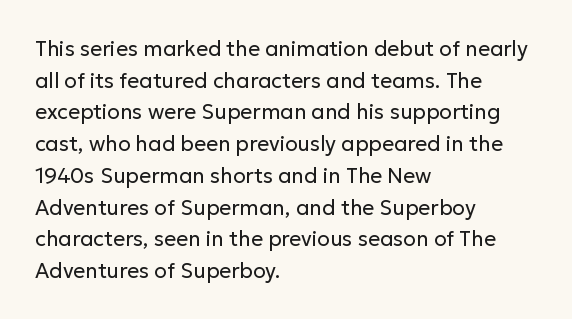
Style check: upright. Leftover space on each line is placed entirely after the last word. The rows are spaced the way most documents space them. The font is comparable to plain body text, perhaps lighter. Honestly, there is no underline to notice here at all. Nobody touched the tracking dial on this one.
